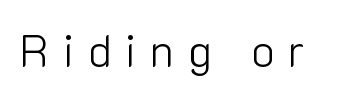
Q: Is the text bold? A: No.
Q: Is the text italic (slanted)? A: No, it is upright.
Q: Is the typeface a serif or a sans-serif typeface? A: Sans-serif.
Q: Is the text underlined? A: No.
Q: Is the spacing between letters normal or unusually wide? A: Unusually wide.
Q: Width (condensed, normal, or wide)? A: Normal.
Q: Stroke contrast? A: Low.
Q: x-height? A: Medium.
Q: Monospaced? A: No.
